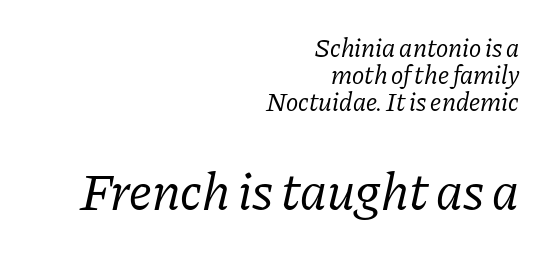
The image shows 53 px regular-weight serif type, italic (leaning right); set right-aligned, tight line spacing (1.03x), normal letter spacing, not underlined; the second (bottom) block is 2.04x larger; low stroke contrast and a medium x-height.
